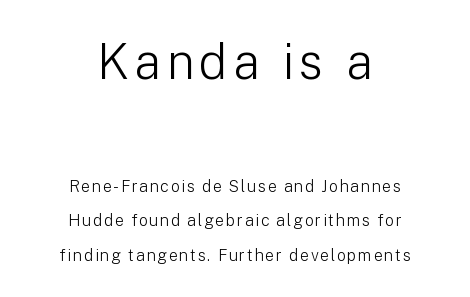
{"serif": "no", "italic": "no", "bold": "no", "weight": "light", "width": "normal", "stroke_contrast": "low", "x_height": "medium", "monospaced": "no", "underline": "no", "align": "center", "line_spacing": "loose", "line_spacing_ratio": 2.14, "larger_block": "first", "size_ratio": 3.06, "glyph_px": 49}
